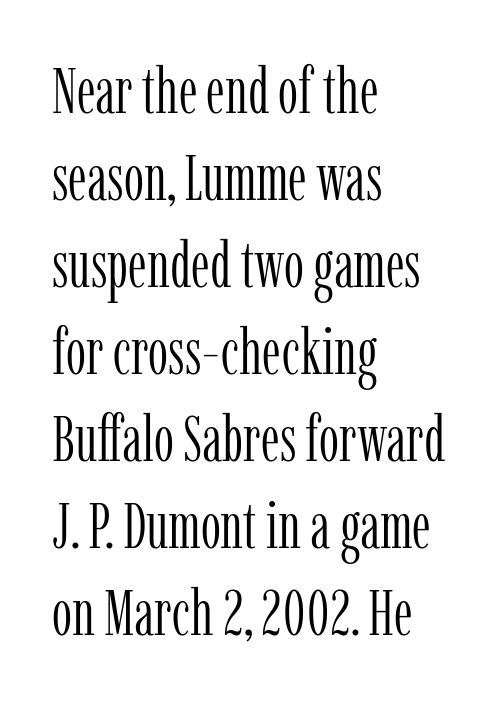
Q: Is the text bold? A: No.
Q: Is the text italic (slanted)? A: No, it is upright.
Q: Is the typeface a serif or a sans-serif typeface? A: Serif.
Q: Is the text underlined? A: No.
Q: How is the paragraph aligned? A: Left-aligned.
Q: Is the spacing between letters normal or unusually wide? A: Normal.
Q: Is the spacing between lines tight, normal or loose? A: Normal.
Q: Width (condensed, normal, or wide)? A: Condensed.
Q: Stroke contrast? A: Low.
Q: x-height? A: Medium.
Q: Monospaced? A: No.
